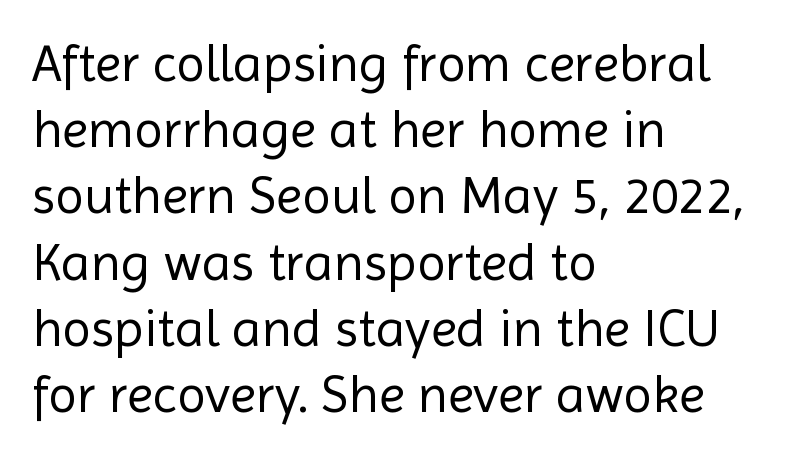
The image shows 53 px regular-weight sans-serif type, upright; set left-aligned, normal line spacing (1.25x), normal letter spacing, not underlined; a medium x-height.
